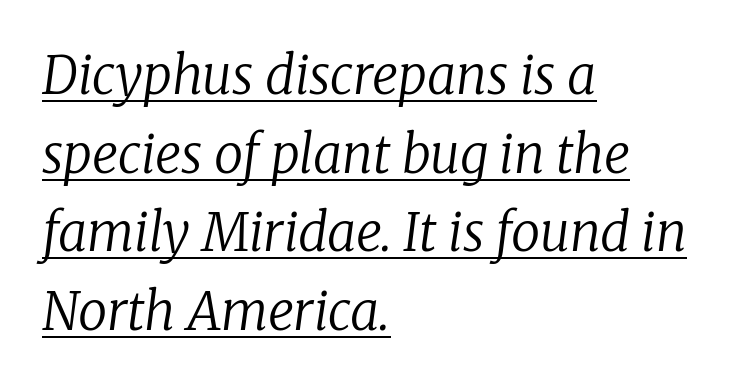
A rule runs beneath these lines of type. The lines sit at an ordinary, default distance from one another. You could not count columns in this text — the font is proportionally spaced. The cut favours lightness, reaching ordinary text weight at its darkest. This rendering uses left alignment, leaving the right contour irregular.
